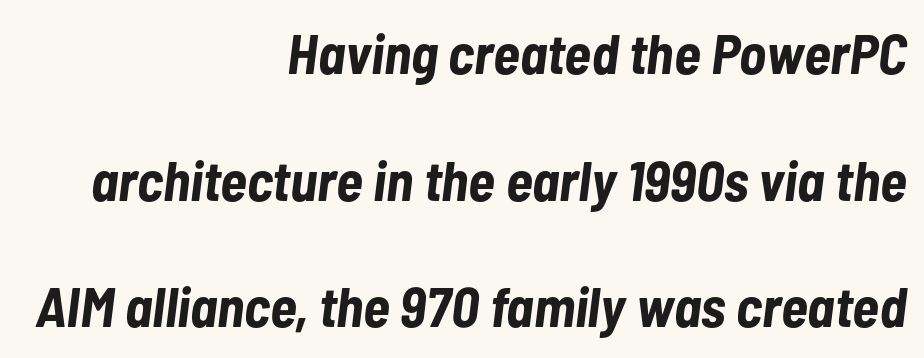
The image shows 56 px bold, condensed type, italic (leaning right); set right-aligned, loose line spacing (2.26x), normal letter spacing, not underlined; low stroke contrast and a medium x-height.
